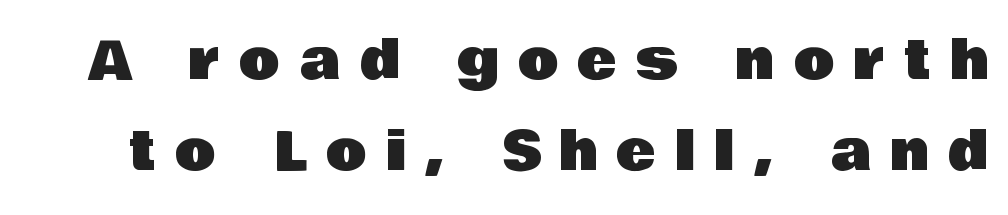
Q: Is the text italic (slanted)? A: No, it is upright.
Q: Is the typeface a serif or a sans-serif typeface? A: Sans-serif.
Q: Is the text underlined? A: No.
Q: Is the spacing between letters normal or unusually wide? A: Unusually wide.
Q: Width (condensed, normal, or wide)? A: Normal.
Q: Stroke contrast? A: Low.
Q: x-height? A: Large.
Q: Monospaced? A: No.
